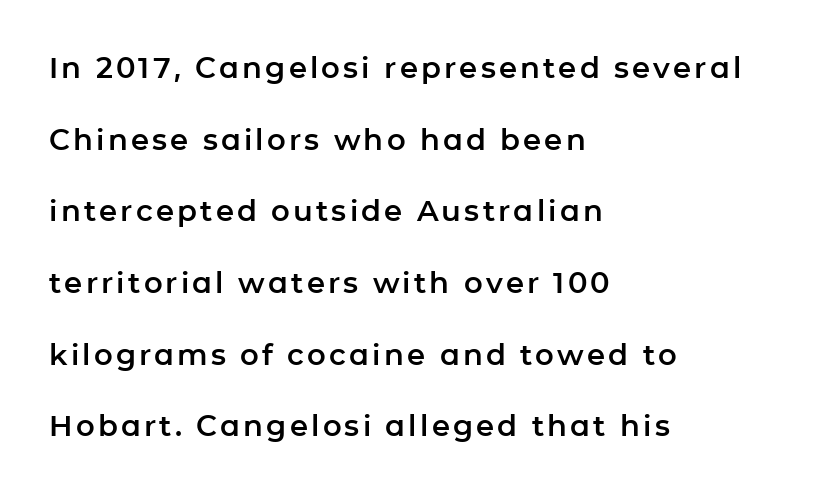
{"serif": "no", "italic": "no", "width": "normal", "stroke_contrast": "low", "x_height": "medium", "monospaced": "no", "underline": "no", "align": "left", "line_spacing": "loose", "line_spacing_ratio": 2.47, "glyph_px": 29}
